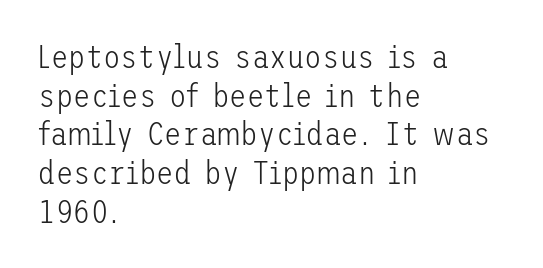
{"serif": "no", "italic": "no", "bold": "no", "weight": "light", "width": "normal", "stroke_contrast": "low", "x_height": "medium", "underline": "no", "align": "left", "line_spacing_ratio": 1.21, "letter_spacing": "normal", "letter_spacing_em": 0.0, "glyph_px": 32}
